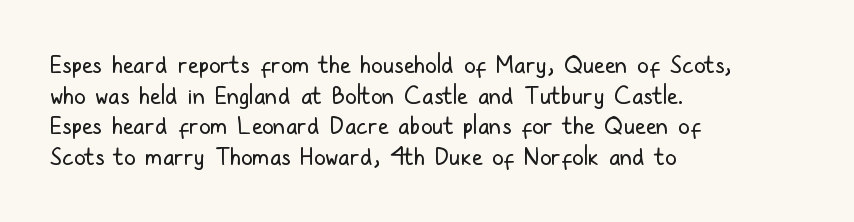
Is the type heavy? It reads as light-to-regular instead. Leftover space on each line is placed entirely after the last word. Characters follow at the spacing the type designer built in. The passage shown stacks its lines at a standard gap.
